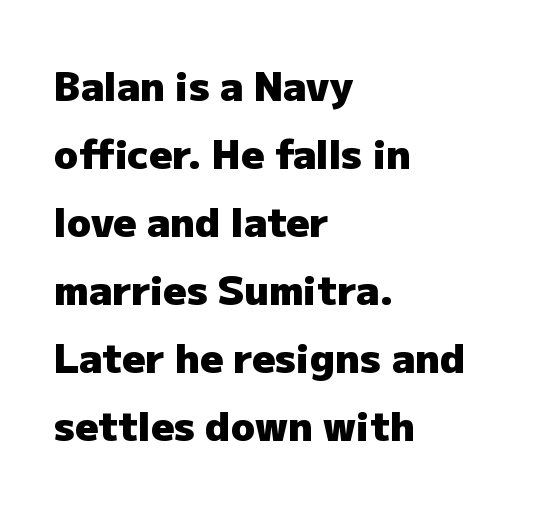
Does the lettering tilt? It doesn't — this is upright. Characters follow at the spacing the type designer built in. Strokes here are thick enough to call this a true bold. In terms of letterform style, serifs are entirely absent.
